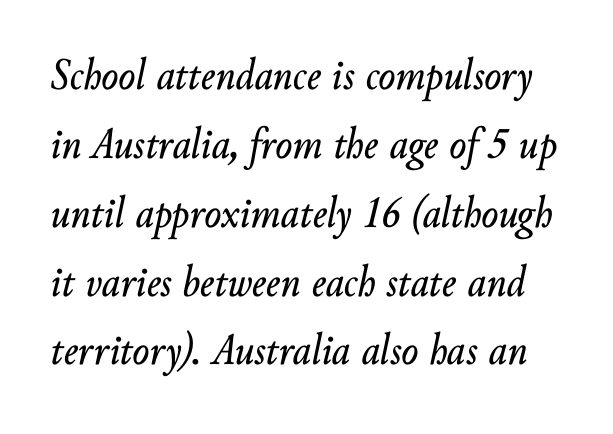
The image shows 45 px text type, italic (leaning right); set normal line spacing (1.53x), normal letter spacing, not underlined; low stroke contrast and a small x-height.
